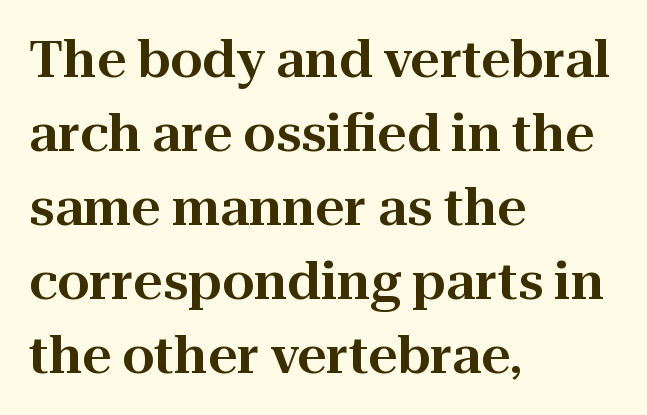
These lines were composed using upright roman letters. Just letters on the line, the space beneath them empty. Visually the block forms a straight wall on the left and a jagged coastline on the right. Check where the strokes stop: tiny serifs finish them off. Vertically, the passage feels balanced, rows spaced as you'd expect. Each letter keeps its own natural width here, so spacing adapts to shape.
